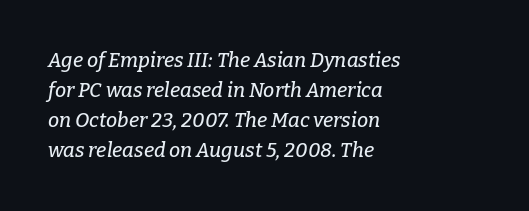
Q: Is the text italic (slanted)? A: Yes, it leans right by about 9 degrees.
Q: Is the text underlined? A: No.
Q: How is the paragraph aligned? A: Left-aligned.
Q: Is the spacing between letters normal or unusually wide? A: Normal.
Q: Is the spacing between lines tight, normal or loose? A: Normal.
